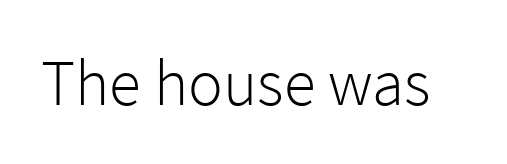
Q: Is the text bold? A: No.
Q: Is the text italic (slanted)? A: No, it is upright.
Q: Is the typeface a serif or a sans-serif typeface? A: Sans-serif.
Q: Is the text underlined? A: No.
Q: Is the spacing between letters normal or unusually wide? A: Normal.
Q: Width (condensed, normal, or wide)? A: Normal.
Q: Stroke contrast? A: Low.
Q: x-height? A: Medium.
Q: Monospaced? A: No.
